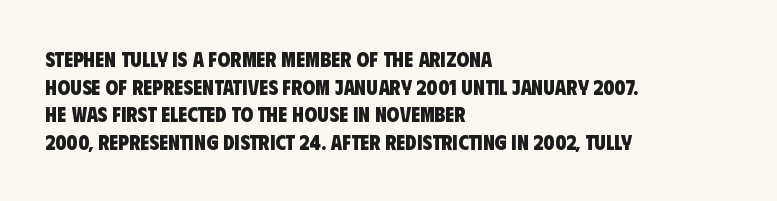
{"bold": "yes", "underline": "no", "align": "left", "line_spacing": "normal", "line_spacing_ratio": 1.32, "letter_spacing": "normal", "letter_spacing_em": 0.0, "glyph_px": 21}
